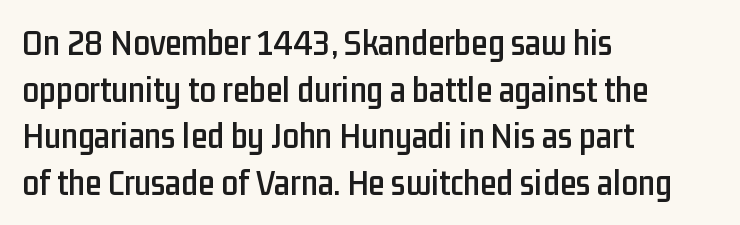
{"serif": "no", "italic": "no", "width": "condensed", "stroke_contrast": "low", "x_height": "medium", "monospaced": "no", "underline": "no", "align": "left", "line_spacing": "normal", "line_spacing_ratio": 1.26, "letter_spacing": "normal", "letter_spacing_em": 0.0, "glyph_px": 37}
